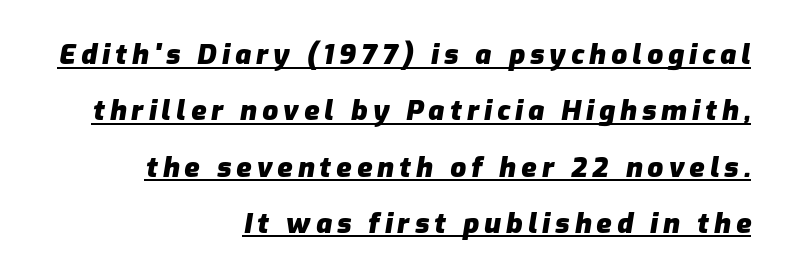
Q: Is the text bold? A: Yes.
Q: Is the text italic (slanted)? A: Yes, it leans right by about 9 degrees.
Q: Is the text underlined? A: Yes.
Q: How is the paragraph aligned? A: Right-aligned.
Q: Is the spacing between lines tight, normal or loose? A: Loose.
Q: Width (condensed, normal, or wide)? A: Normal.
Q: Stroke contrast? A: Low.
Q: x-height? A: Medium.
Q: Monospaced? A: No.
